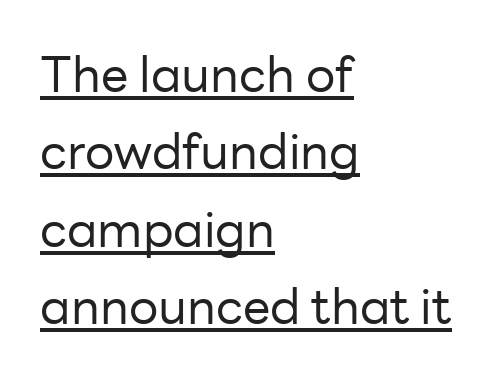
The type is set solid horizontally, with unmodified tracking. Is the block centered? No — it sits flush against the left margin. Here the designer chose a conventional face with non-uniform glyph widths. Italic: no, the glyphs are upright roman.
